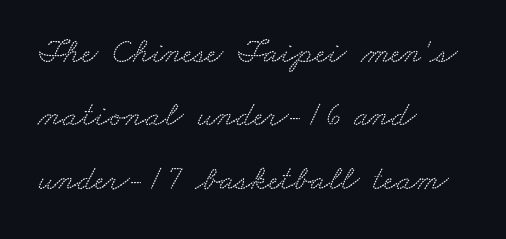
{"serif": "yes", "width": "wide", "stroke_contrast": "low", "x_height": "small", "monospaced": "no", "underline": "no", "align": "left", "line_spacing_ratio": 1.81, "letter_spacing": "normal", "letter_spacing_em": 0.0, "glyph_px": 35}
